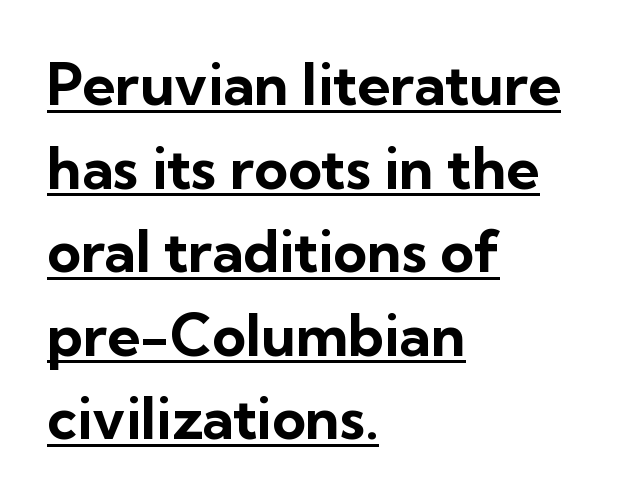
The image shows 58 px bold sans-serif type, upright; set left-aligned, normal line spacing (1.44x), normal letter spacing, underlined; low stroke contrast and a medium x-height.
